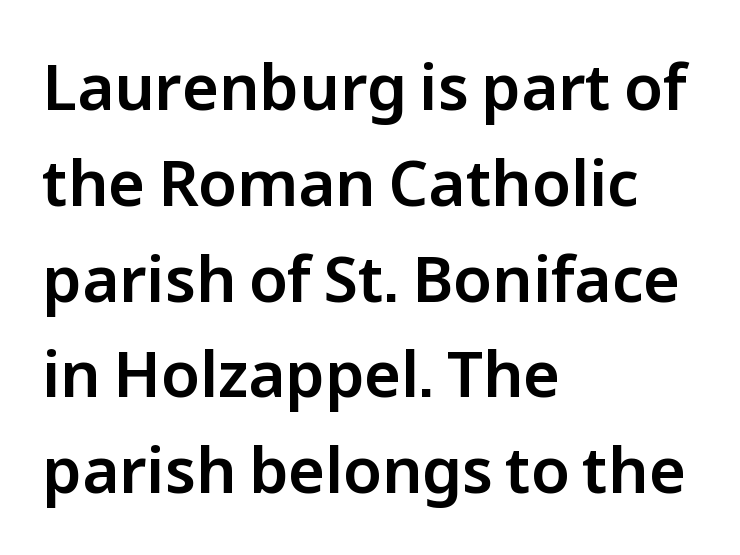
{"serif": "no", "italic": "no", "width": "normal", "stroke_contrast": "low", "x_height": "medium", "monospaced": "no", "underline": "no", "align": "left", "line_spacing": "normal", "line_spacing_ratio": 1.52, "letter_spacing": "normal", "letter_spacing_em": 0.0, "glyph_px": 63}
